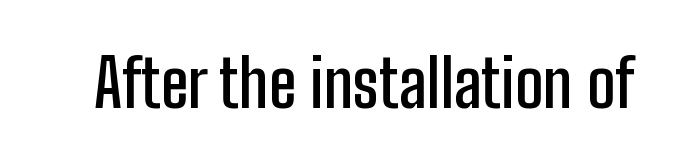
Font category for this specimen: sans-serif. Plain, unruled lines of type. Characters follow at the spacing the type designer built in. This sample has the flowing, uneven cadence of proportional lettering.
